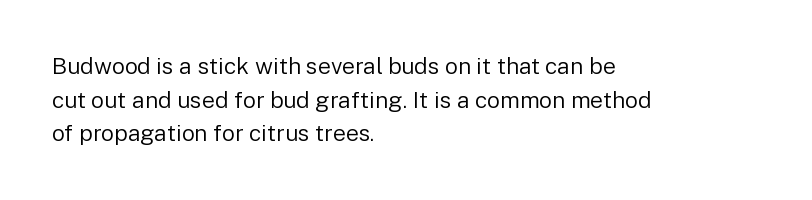
Q: Is the text bold? A: No.
Q: Is the text italic (slanted)? A: No, it is upright.
Q: Is the text underlined? A: No.
Q: How is the paragraph aligned? A: Left-aligned.
Q: Is the spacing between letters normal or unusually wide? A: Normal.
Q: Is the spacing between lines tight, normal or loose? A: Normal.
